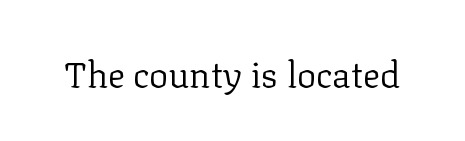
The image shows 36 px regular-weight serif type, upright; set normal letter spacing, not underlined; low stroke contrast and a medium x-height.
